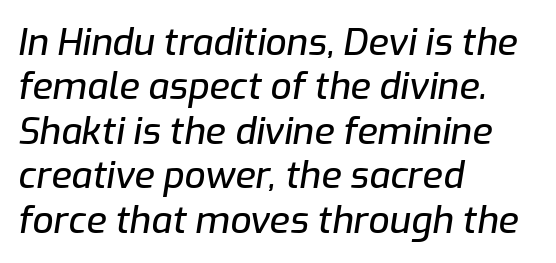
Q: Is the text italic (slanted)? A: Yes, it leans right by about 9 degrees.
Q: Is the text underlined? A: No.
Q: How is the paragraph aligned? A: Left-aligned.
Q: Is the spacing between letters normal or unusually wide? A: Normal.
Q: Width (condensed, normal, or wide)? A: Normal.
Q: Stroke contrast? A: Low.
Q: x-height? A: Medium.
Q: Monospaced? A: No.
